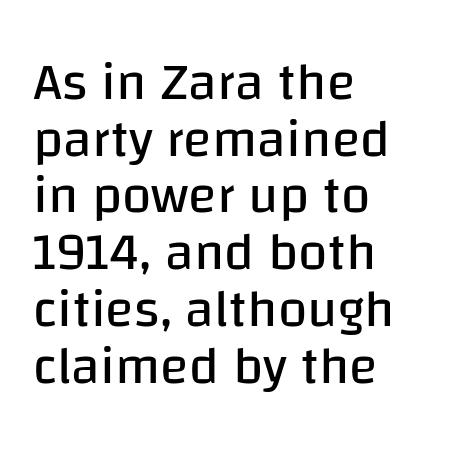
Rule under the text: the space is simply empty. Line starts are locked; line ends wander. Regarding leading, the lines here are crowded together. The letters advance in unequal steps, a hallmark of proportional type. The cut favours lightness, reaching ordinary text weight at its darkest.
